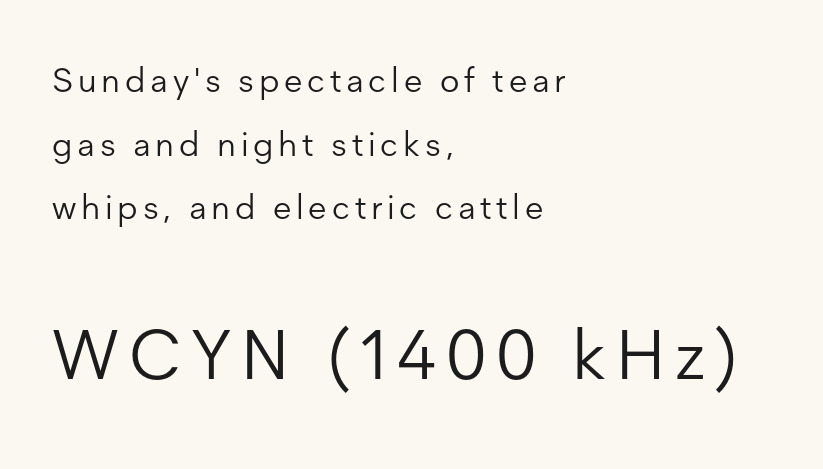
The image shows 69 px light sans-serif type, upright; set left-aligned, line spacing 1.87x, not underlined; the second (bottom) block is 2.03x larger; low stroke contrast and a medium x-height.
